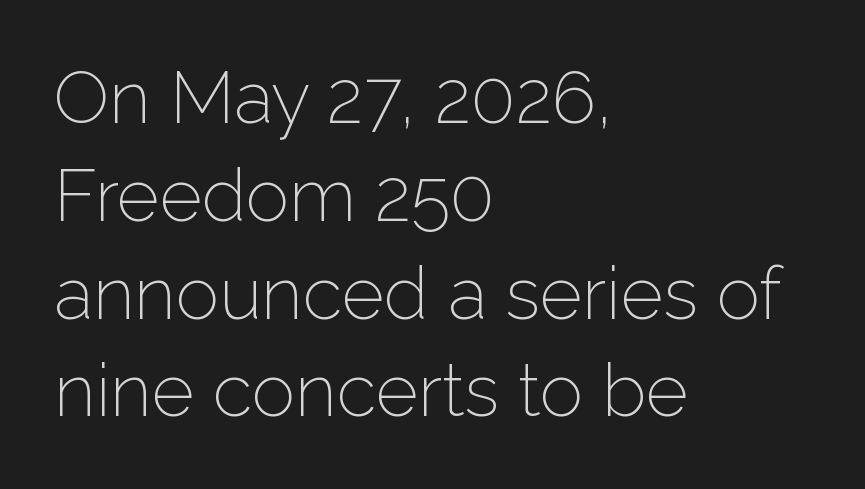
{"serif": "no", "italic": "no", "bold": "no", "weight": "light", "width": "normal", "stroke_contrast": "low", "x_height": "medium", "monospaced": "no", "underline": "no", "align": "left", "line_spacing": "normal", "line_spacing_ratio": 1.34, "letter_spacing": "normal", "letter_spacing_em": 0.0, "glyph_px": 73}
